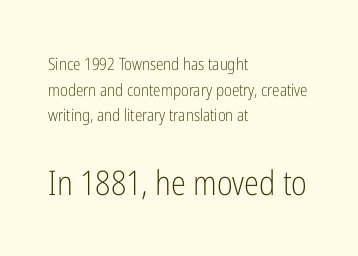
{"serif": "no", "italic": "no", "bold": "no", "weight": "light", "width": "condensed", "stroke_contrast": "low", "x_height": "medium", "monospaced": "no", "underline": "no", "align": "left", "line_spacing": "normal", "line_spacing_ratio": 1.51, "letter_spacing": "normal", "letter_spacing_em": 0.0, "larger_block": "second", "size_ratio": 2.0, "glyph_px": 34}
